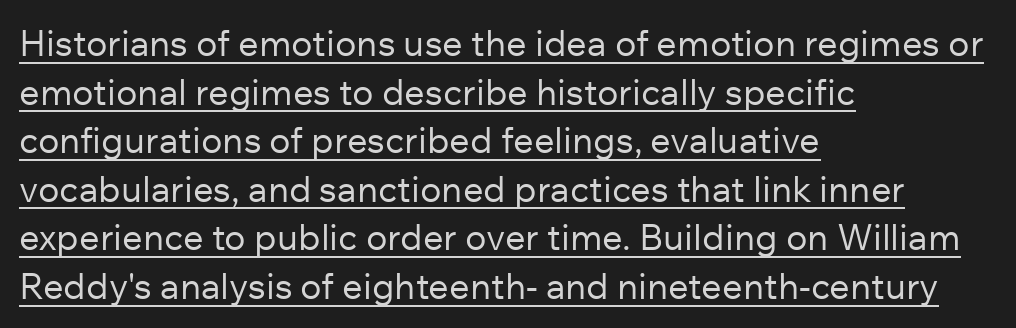
The image shows 36 px regular-weight sans-serif type, upright; set left-aligned, normal line spacing (1.35x), normal letter spacing, underlined; low stroke contrast and a medium x-height.
